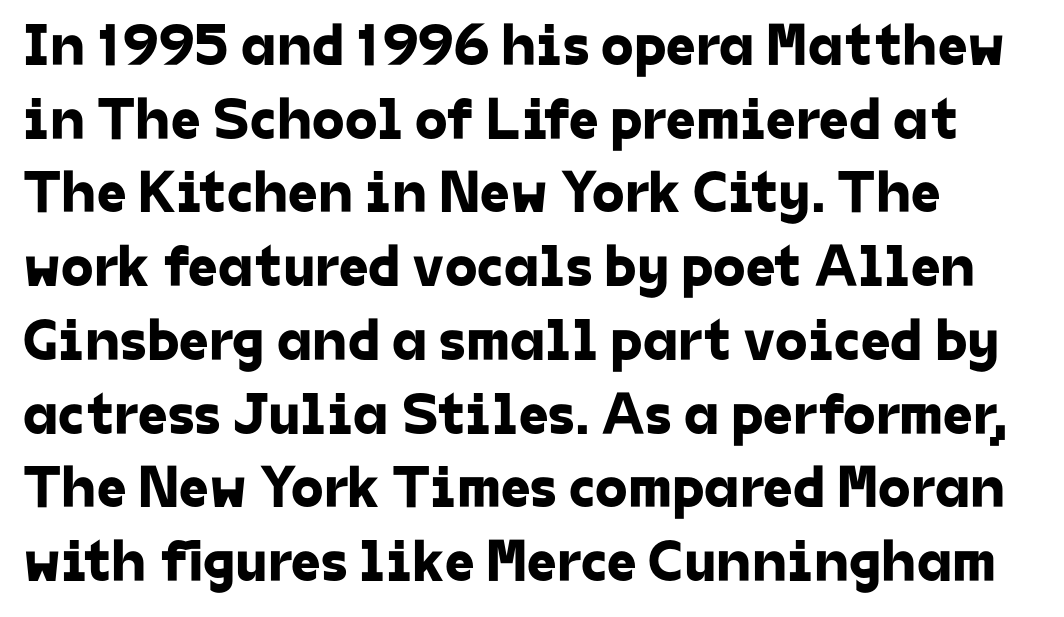
{"serif": "no", "width": "normal", "stroke_contrast": "low", "x_height": "medium", "monospaced": "no", "underline": "no", "line_spacing": "normal", "line_spacing_ratio": 1.25, "letter_spacing": "normal", "letter_spacing_em": 0.0, "glyph_px": 59}
